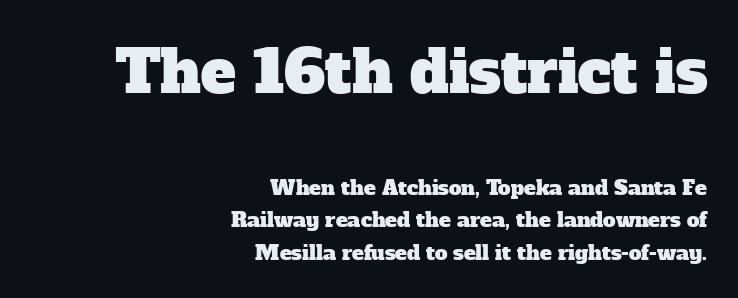
Q: Is the typeface a serif or a sans-serif typeface? A: Serif.
Q: Is the text underlined? A: No.
Q: How is the paragraph aligned? A: Right-aligned.
Q: Is the spacing between letters normal or unusually wide? A: Normal.
Q: Is the spacing between lines tight, normal or loose? A: Normal.
Q: Which block of text is set in a larger size, the first (top) or the second (bottom)? A: The first (top) one.
Q: Width (condensed, normal, or wide)? A: Normal.
Q: Stroke contrast? A: Low.
Q: x-height? A: Medium.
Q: Monospaced? A: No.
